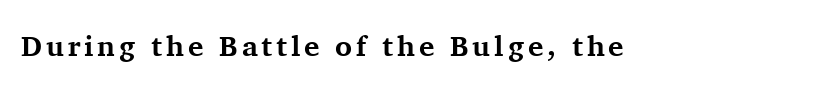
Q: Is the text bold? A: Yes.
Q: Is the text italic (slanted)? A: No, it is upright.
Q: Is the typeface a serif or a sans-serif typeface? A: Serif.
Q: Is the text underlined? A: No.
Q: Width (condensed, normal, or wide)? A: Normal.
Q: Stroke contrast? A: Medium.
Q: x-height? A: Medium.
Q: Monospaced? A: No.
